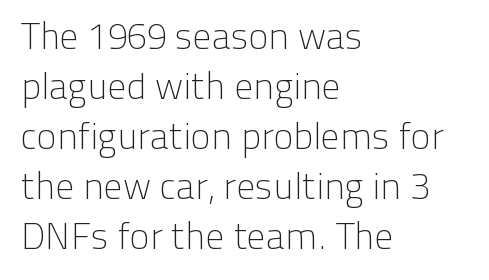
Tracking value appears to be zero — textbook default spacing. Layout note: lines flush left. Varying glyph widths throughout — classic text-font behaviour. No heavy texture on the line: the type isn't bold. Underlining? Definitely not there.
